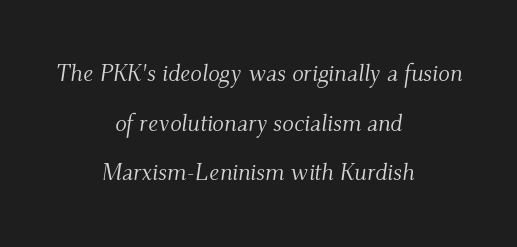
The letterforms sit shoulder to shoulder at normal distance. This rendering features lettering with no underline. Typeset on center — no edge is straight. The designer dialed line spacing up above the default. The passage shown is not bold in any degree. A typesetter would mark this as italic.
